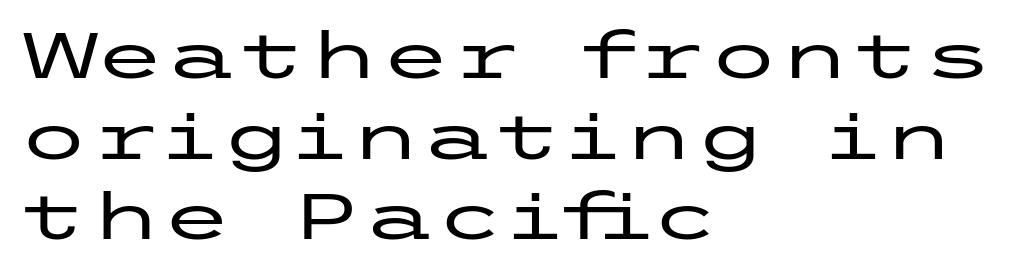
The image shows 65 px wide sans-serif type, upright; set left-aligned, line spacing 1.24x, normal letter spacing, not underlined; low stroke contrast and a medium x-height.
